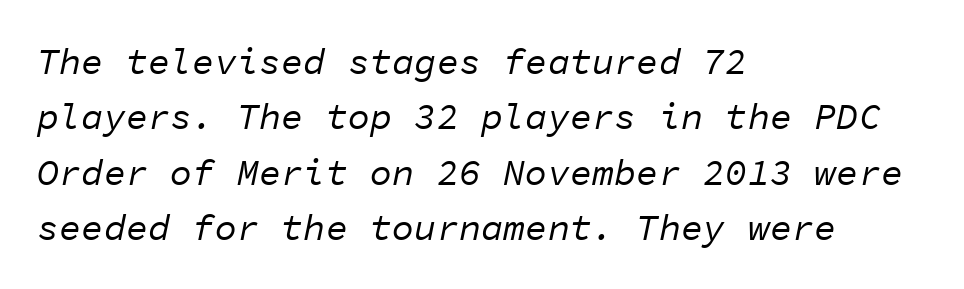
Regarding leading, the lines here are spaced in the standard way. Each letter, wide or thin by design, is forced into the same width here. Compared with a typical body face, this is equally light or lighter still. Any mark beneath the type? The region is blank.
